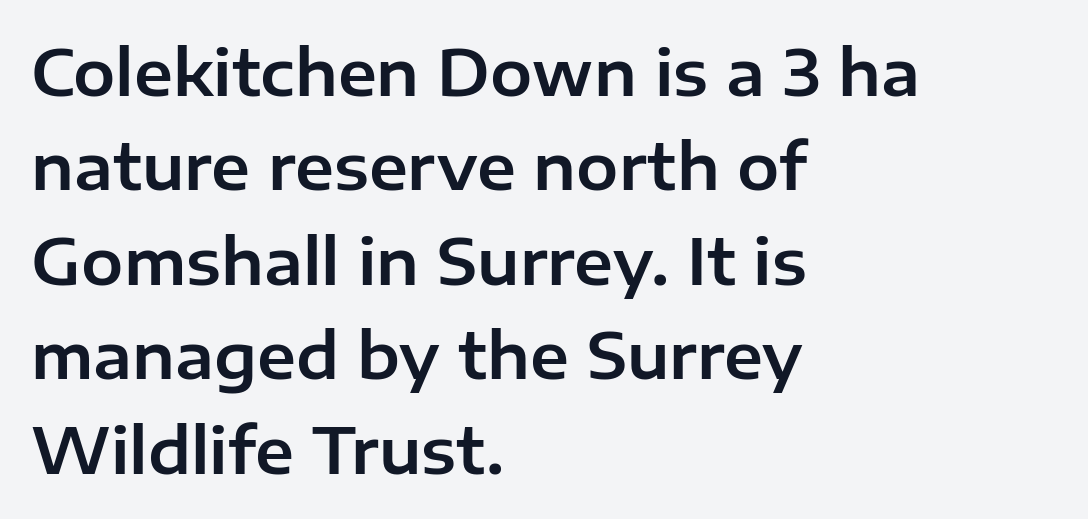
{"serif": "no", "italic": "no", "width": "normal", "stroke_contrast": "low", "x_height": "medium", "monospaced": "no", "underline": "no", "align": "left", "line_spacing": "normal", "line_spacing_ratio": 1.5, "letter_spacing": "normal", "letter_spacing_em": 0.0, "glyph_px": 63}
